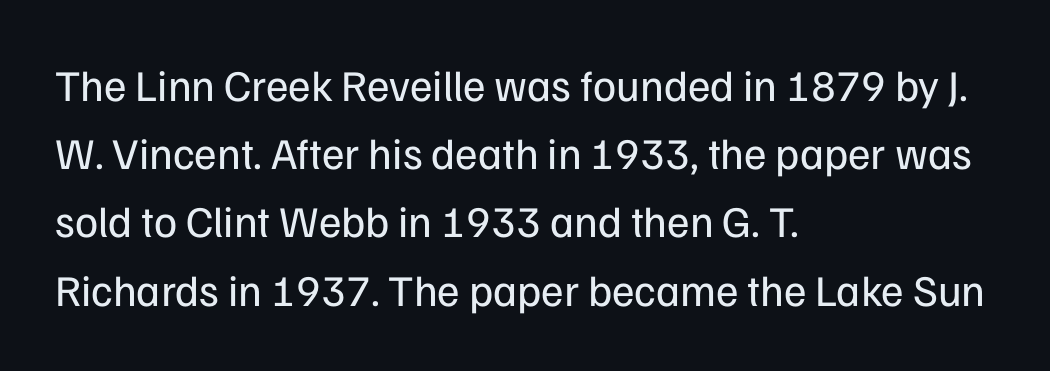
The image shows 44 px regular-weight sans-serif type, upright; set left-aligned, normal line spacing (1.55x), normal letter spacing, not underlined; low stroke contrast and a medium x-height.
